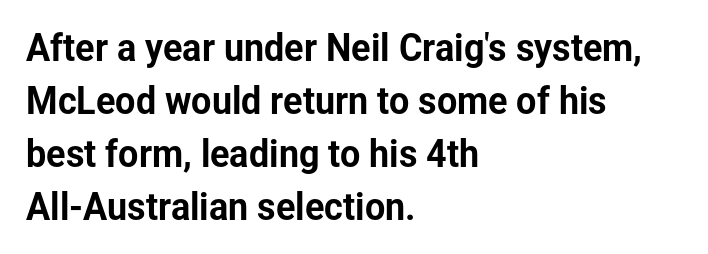
{"serif": "no", "italic": "no", "width": "normal", "stroke_contrast": "low", "x_height": "medium", "monospaced": "no", "underline": "no", "align": "left", "line_spacing": "normal", "line_spacing_ratio": 1.47, "letter_spacing": "normal", "letter_spacing_em": 0.0, "glyph_px": 36}
